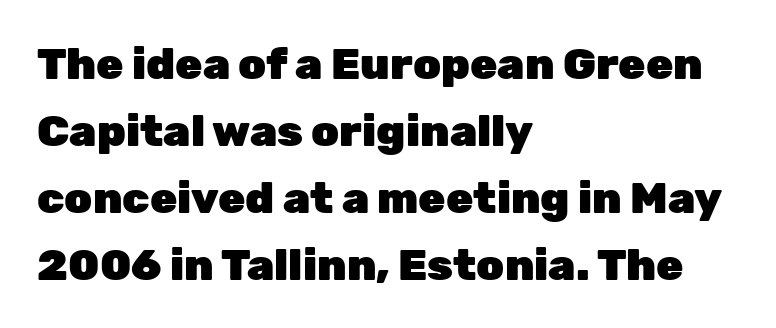
Letter spacing: default. Italic? Not at all — the glyphs are vertical. As a designer I'd log this as weight 700, bold. If you drew a ruler down the left edge, every line would touch it.
